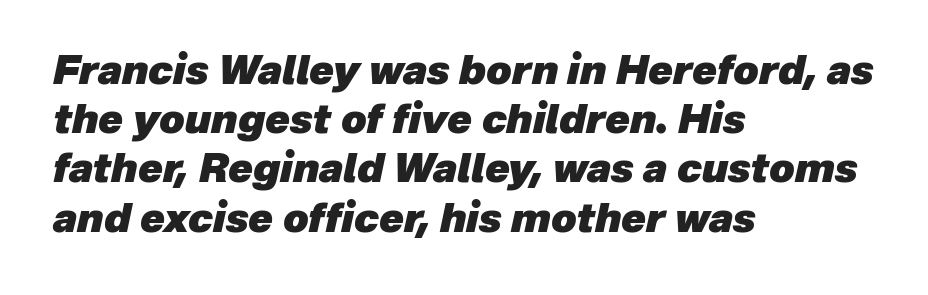
Q: Is the text bold? A: Yes.
Q: Is the text italic (slanted)? A: Yes, it leans right by about 12 degrees.
Q: Is the text underlined? A: No.
Q: How is the paragraph aligned? A: Left-aligned.
Q: Is the spacing between letters normal or unusually wide? A: Normal.
Q: Width (condensed, normal, or wide)? A: Normal.
Q: Stroke contrast? A: Low.
Q: x-height? A: Medium.
Q: Monospaced? A: No.
